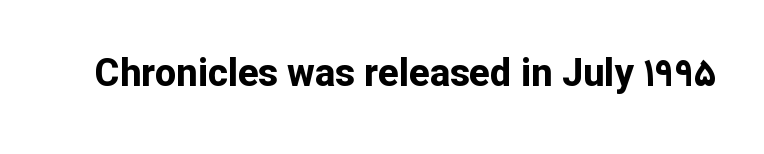
The image shows 38 px bold sans-serif type, upright; set normal letter spacing, not underlined; low stroke contrast and a medium x-height.
